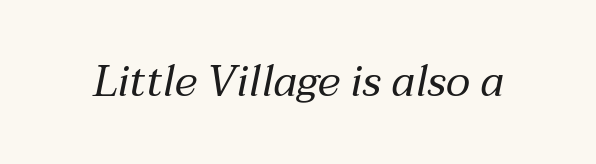
The image shows 43 px regular-weight type, italic (leaning right); set normal letter spacing, not underlined; medium stroke contrast and a medium x-height.
